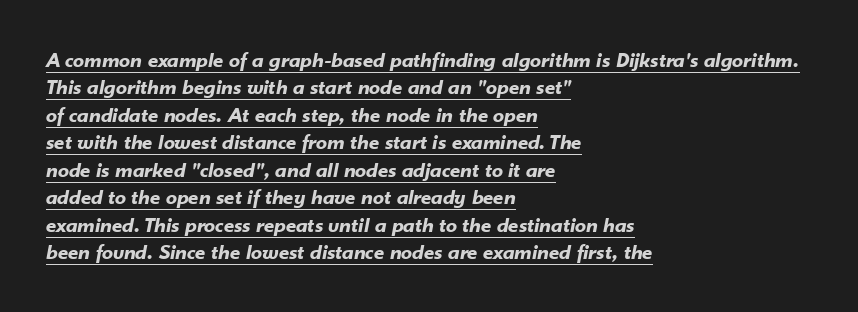
Q: Is the text bold? A: Yes.
Q: Is the text italic (slanted)? A: Yes, it leans right by about 10 degrees.
Q: Is the text underlined? A: Yes.
Q: How is the paragraph aligned? A: Left-aligned.
Q: Is the spacing between letters normal or unusually wide? A: Normal.
Q: Is the spacing between lines tight, normal or loose? A: Normal.
